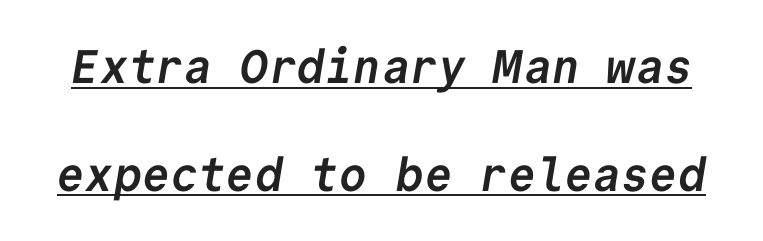
The image shows 47 px semibold sans-serif type, monospaced; set loose line spacing (2.29x), normal letter spacing, underlined; low stroke contrast and a medium x-height.
